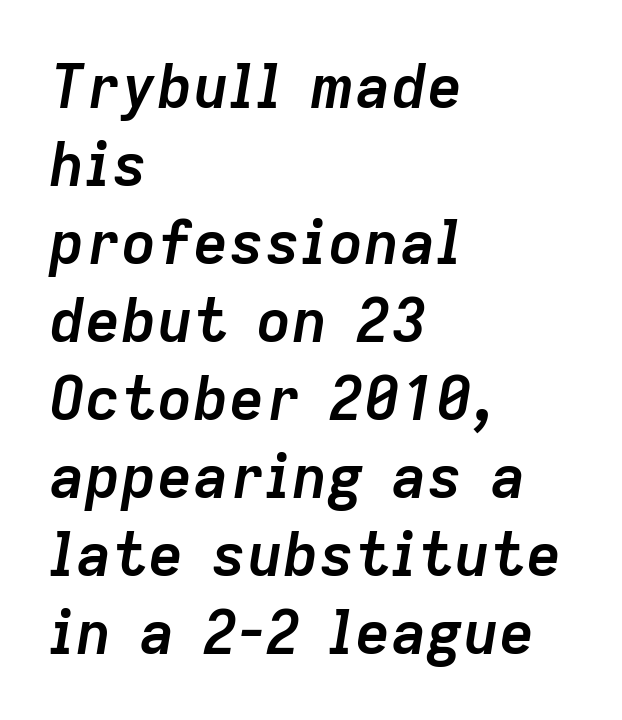
Tracking here is standard; glyphs follow each other at the usual distance. Notice how the stems are inclined rather than vertical — that's the hallmark of italics. The rendering uses a bold face; every stroke is thick and dark. Normally led — the rows are evenly, conventionally spaced. The letters advance in unequal steps, a hallmark of proportional type. If you drew a ruler down the left edge, every line would touch it.
